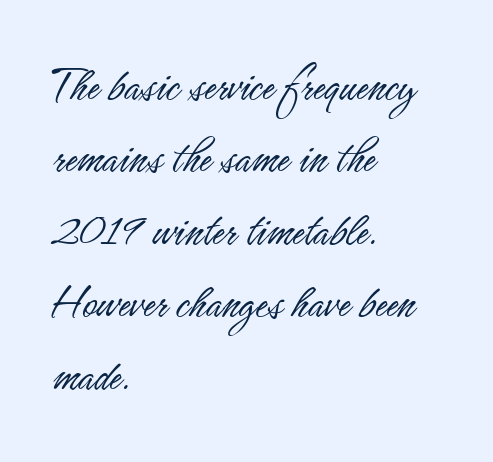
This block has exactly the height ordinary leading produces. Each stroke keeps to a modest, everyday thickness or less. Glyph-to-glyph distance matches everyday printed text. Here the designer chose a conventional face with non-uniform glyph widths. The passage shown is not underscored anywhere.
